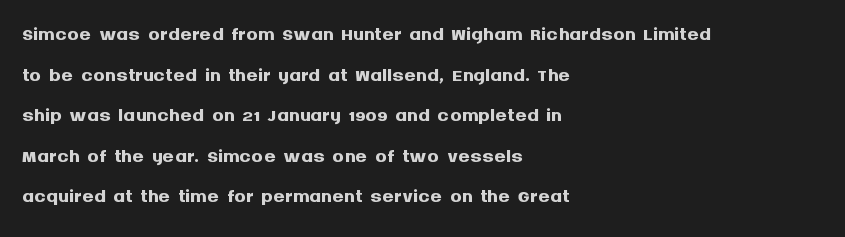
{"serif": "no", "italic": "no", "bold": "yes", "weight": "semibold", "width": "normal", "stroke_contrast": "medium", "x_height": "large", "monospaced": "no", "underline": "no", "align": "left", "line_spacing": "normal", "line_spacing_ratio": 1.4, "letter_spacing": "normal", "letter_spacing_em": 0.0, "glyph_px": 29}
